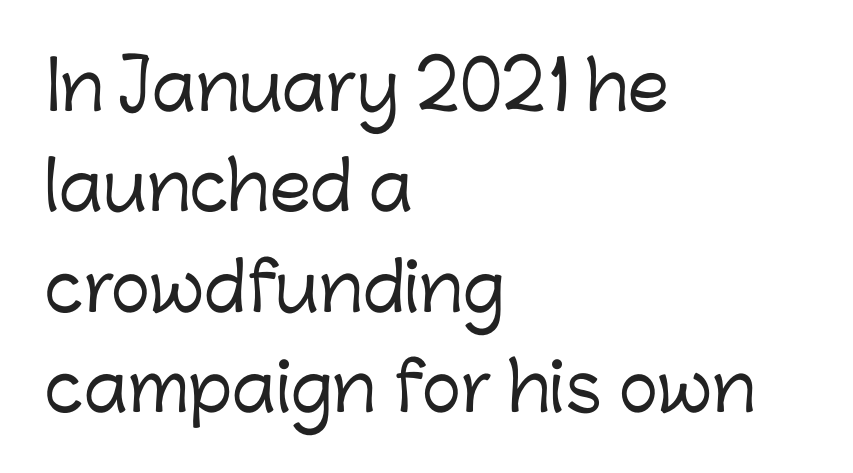
{"serif": "no", "italic": "no", "width": "normal", "stroke_contrast": "low", "x_height": "medium", "monospaced": "no", "underline": "no", "align": "left", "line_spacing": "normal", "line_spacing_ratio": 1.52, "letter_spacing": "normal", "letter_spacing_em": 0.0, "glyph_px": 66}
